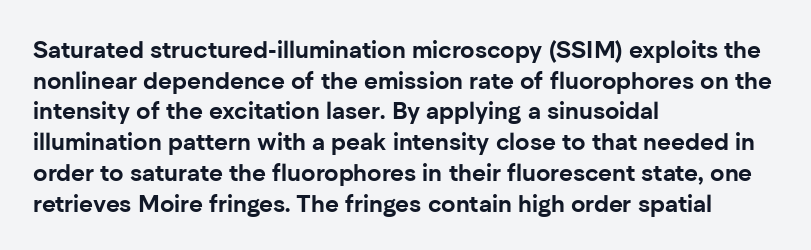
Summary of weight: heavy, a full bold. Tracking value appears to be zero — textbook default spacing. No italicization has been applied; the sample stays upright. The words here are not underlined. A normal amount of white space separates one row of letters from the next.
